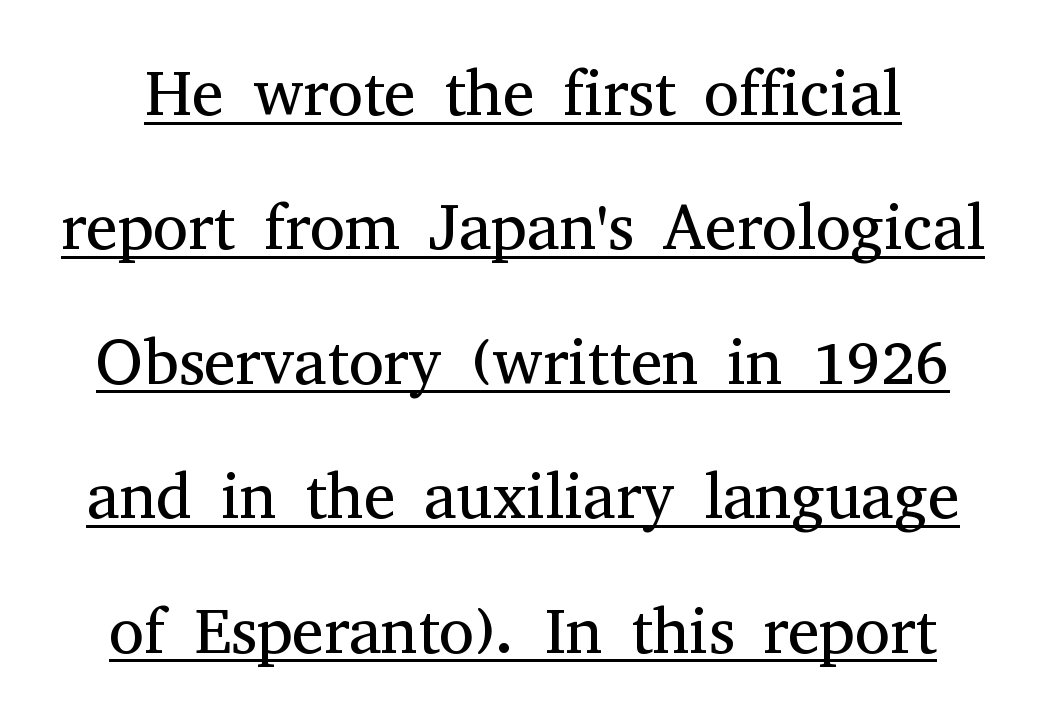
Small tapered or slab feet sit at the stroke ends, so this counts as serif. Notice how a bar underscores the lettering throughout. The letters stand straight up with perfectly vertical stems. Bold? No — there's no thickening of the strokes.
